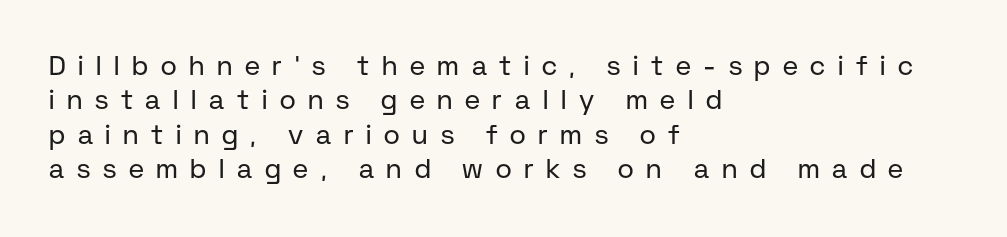
The lettering holds an erect, upright posture throughout. The lines in this sample share a left origin and differ only in where they stop. This block has exactly the height ordinary leading produces. Has an underline been added? It has not. Stroke mass is kept to a normal reading level or below.
